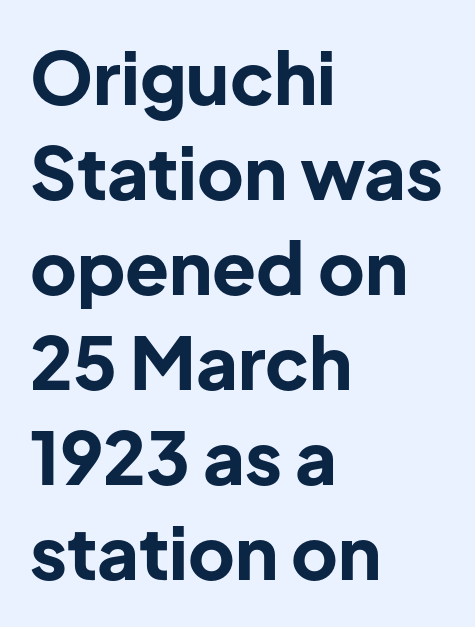
{"serif": "no", "italic": "no", "bold": "yes", "weight": "bold", "width": "normal", "stroke_contrast": "low", "x_height": "medium", "monospaced": "no", "underline": "no", "align": "left", "line_spacing": "normal", "line_spacing_ratio": 1.32, "letter_spacing": "normal", "letter_spacing_em": 0.0, "glyph_px": 72}
